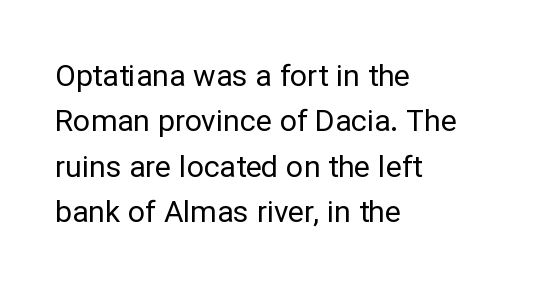
Q: Is the text bold? A: No.
Q: Is the text italic (slanted)? A: No, it is upright.
Q: Is the typeface a serif or a sans-serif typeface? A: Sans-serif.
Q: Is the text underlined? A: No.
Q: How is the paragraph aligned? A: Left-aligned.
Q: Is the spacing between letters normal or unusually wide? A: Normal.
Q: Is the spacing between lines tight, normal or loose? A: Normal.
Q: Width (condensed, normal, or wide)? A: Normal.
Q: Stroke contrast? A: Low.
Q: x-height? A: Medium.
Q: Monospaced? A: No.
